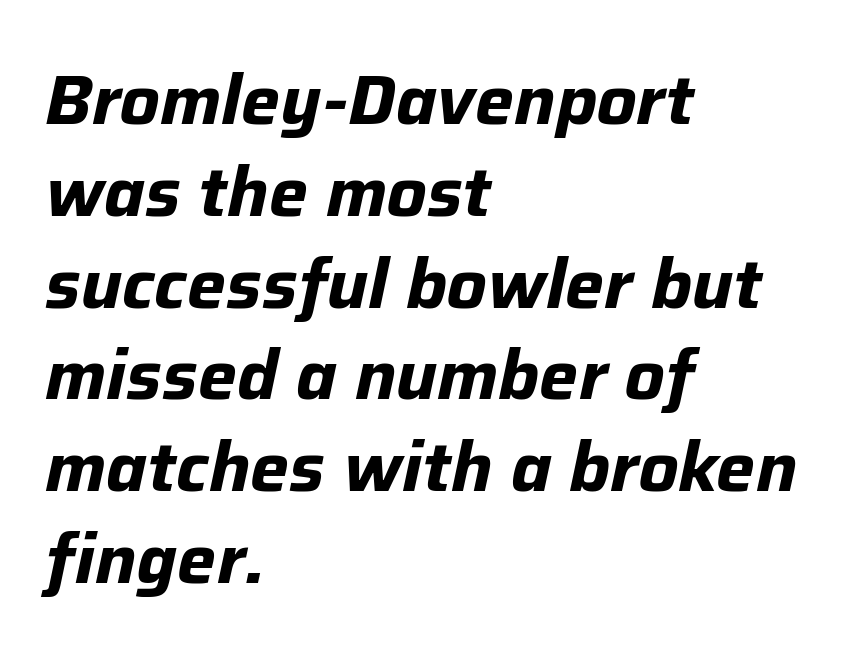
{"italic": "yes", "lean": "right", "slant_degrees": 12, "bold": "yes", "weight": "bold", "width": "normal", "stroke_contrast": "low", "x_height": "medium", "monospaced": "no", "underline": "no", "align": "left", "line_spacing": "normal", "line_spacing_ratio": 1.33, "letter_spacing": "normal", "letter_spacing_em": 0.0, "glyph_px": 69}
